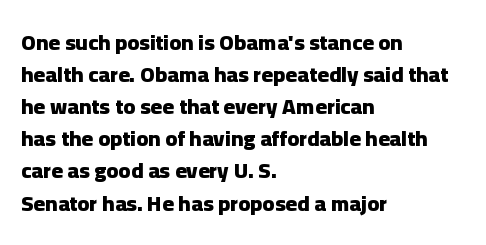
{"italic": "no", "bold": "yes", "underline": "no", "align": "left", "line_spacing": "normal", "line_spacing_ratio": 1.46, "letter_spacing": "normal", "letter_spacing_em": 0.0, "glyph_px": 22}
